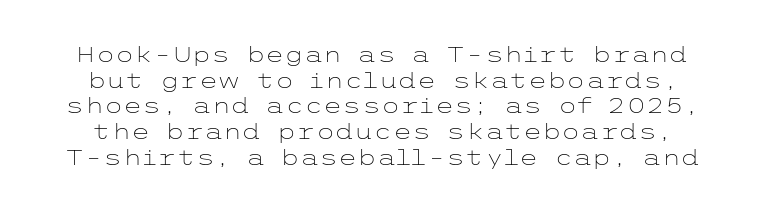
The image shows 22 px text type, upright; set line spacing 1.17x, normal letter spacing, not underlined.
